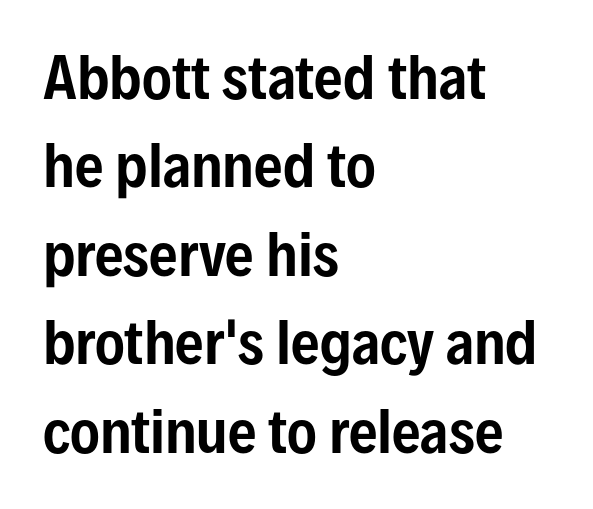
The font family rendered here belongs to the sans-serif group. This block has exactly the height ordinary leading produces. Designer's note — italics off, roman on. Lines of text with bare space underneath. Left-aligned paragraph, ragged on the right.
